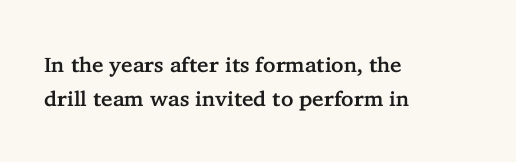
A normal amount of white space separates one row of letters from the next. The horizontal fit of the characters is conventional and even. Descender tails drop into unmarked territory. Notice how the stems are strictly vertical — no italics here. In CSS terms this would be text-align: left.
